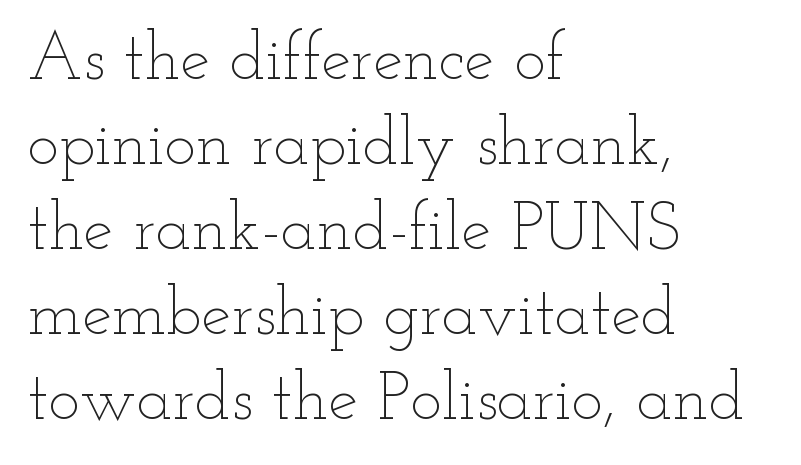
{"italic": "no", "bold": "no", "weight": "thin", "width": "wide", "stroke_contrast": "low", "x_height": "small", "monospaced": "no", "underline": "no", "align": "left", "line_spacing": "normal", "line_spacing_ratio": 1.27, "letter_spacing": "normal", "letter_spacing_em": 0.0, "glyph_px": 67}
